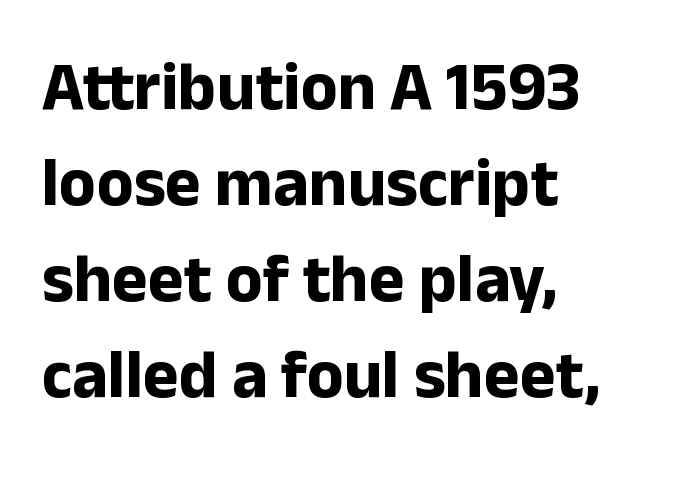
The image shows 68 px bold sans-serif type, upright; set left-aligned, normal line spacing (1.41x), normal letter spacing, not underlined; low stroke contrast and a medium x-height.
